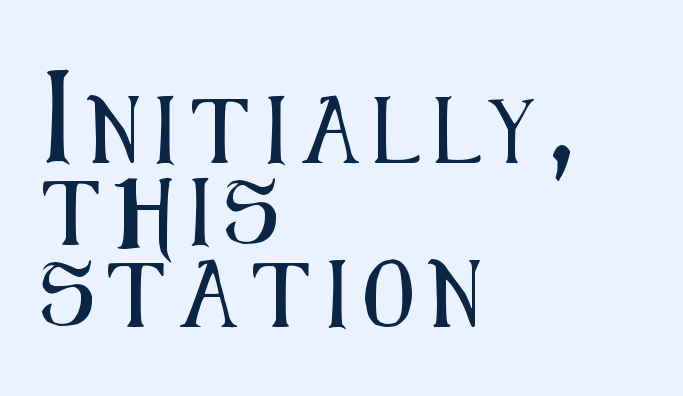
{"italic": "no", "width": "condensed", "stroke_contrast": "medium", "x_height": "medium", "monospaced": "no", "underline": "no", "align": "left", "line_spacing_ratio": 1.24, "letter_spacing": "wide", "letter_spacing_em": 0.22, "glyph_px": 66}
